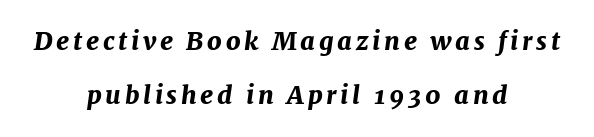
A student would call this center alignment; a typographer would say set centered. A dark, heavy texture on the line: the type is bold. Beneath every word, the page is bare. The lettering tilts uniformly, giving the passage an italic look.
